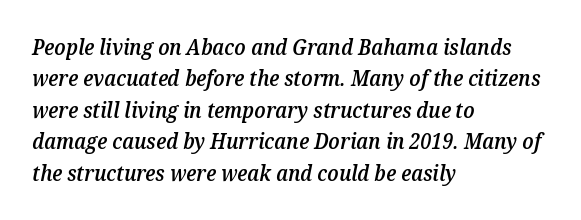
The image shows 21 px text type, italic (leaning right); set left-aligned, normal line spacing (1.5x), normal letter spacing, not underlined.
